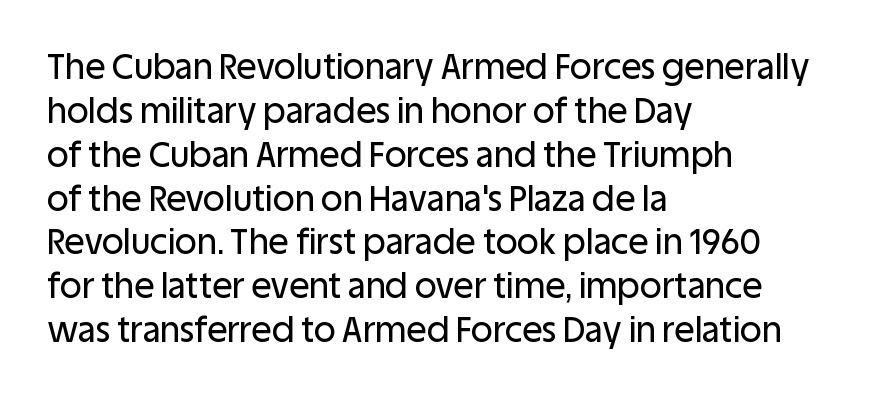
{"serif": "no", "italic": "no", "width": "normal", "stroke_contrast": "low", "x_height": "large", "monospaced": "no", "underline": "no", "align": "left", "line_spacing": "normal", "line_spacing_ratio": 1.29, "letter_spacing": "normal", "letter_spacing_em": 0.0, "glyph_px": 34}
